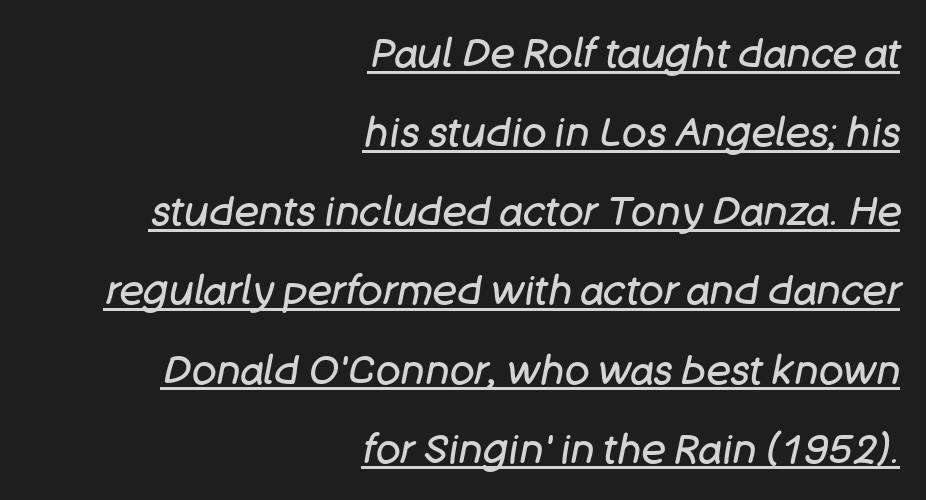
Teacher's note: observe the even right margin — that is flush-right alignment. You could call the tracking neutral — neither tight nor loose. A baseline rule has been typeset under these characters. Whoever set this chose breathing room over compactness in the vertical rhythm.
